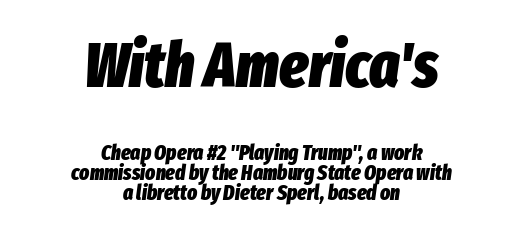
The image shows 63 px heavy, condensed type, italic (leaning right); set centered, tight line spacing (0.97x), normal letter spacing, not underlined; the first (top) block is 3.0x larger; low stroke contrast and a medium x-height.
